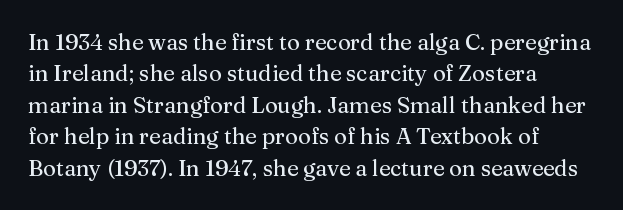
Quick note: underline off. Interline gaps are of average width in this sample. Notice how the stems are strictly vertical — no italics here. How are the letters spaced? Ordinarily, with no added tracking. The lines are quadded left.
